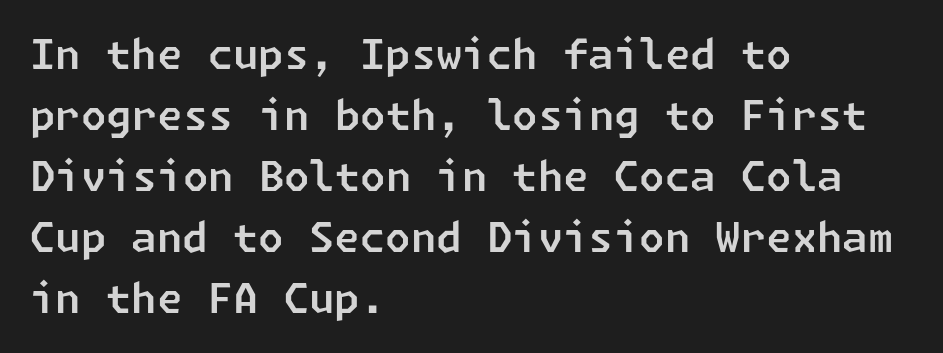
{"serif": "no", "width": "normal", "stroke_contrast": "low", "x_height": "medium", "underline": "no", "align": "left", "line_spacing": "normal", "line_spacing_ratio": 1.49, "letter_spacing": "normal", "letter_spacing_em": 0.0, "glyph_px": 41}
